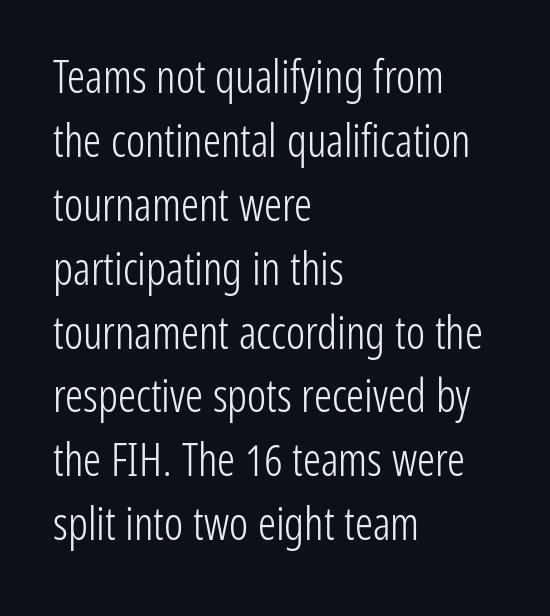
Q: Is the text bold? A: No.
Q: Is the text italic (slanted)? A: No, it is upright.
Q: Is the typeface a serif or a sans-serif typeface? A: Sans-serif.
Q: Is the text underlined? A: No.
Q: How is the paragraph aligned? A: Left-aligned.
Q: Is the spacing between letters normal or unusually wide? A: Normal.
Q: Is the spacing between lines tight, normal or loose? A: Normal.
Q: Width (condensed, normal, or wide)? A: Condensed.
Q: Stroke contrast? A: Low.
Q: x-height? A: Medium.
Q: Monospaced? A: No.
